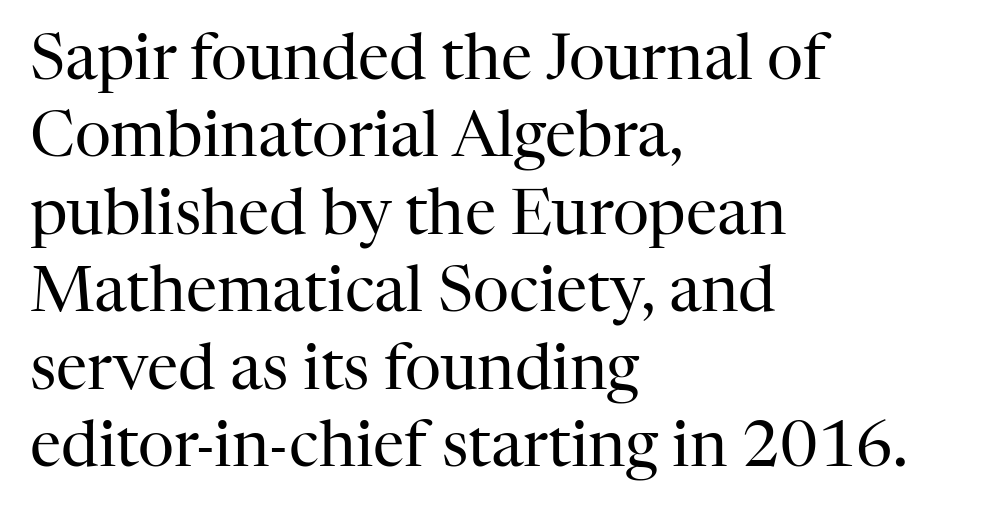
The image shows 63 px regular-weight serif type, upright; set left-aligned, line spacing 1.23x, normal letter spacing, not underlined; high stroke contrast and a medium x-height.
